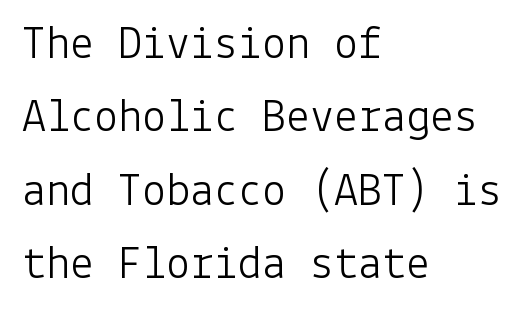
Words appear dense and cohesive because spacing is normal. The letters look calm and open, with moderate or lighter stems. You can tell it's not italic because the verticals are truly vertical. The type family on display is of the sans-serif kind.
